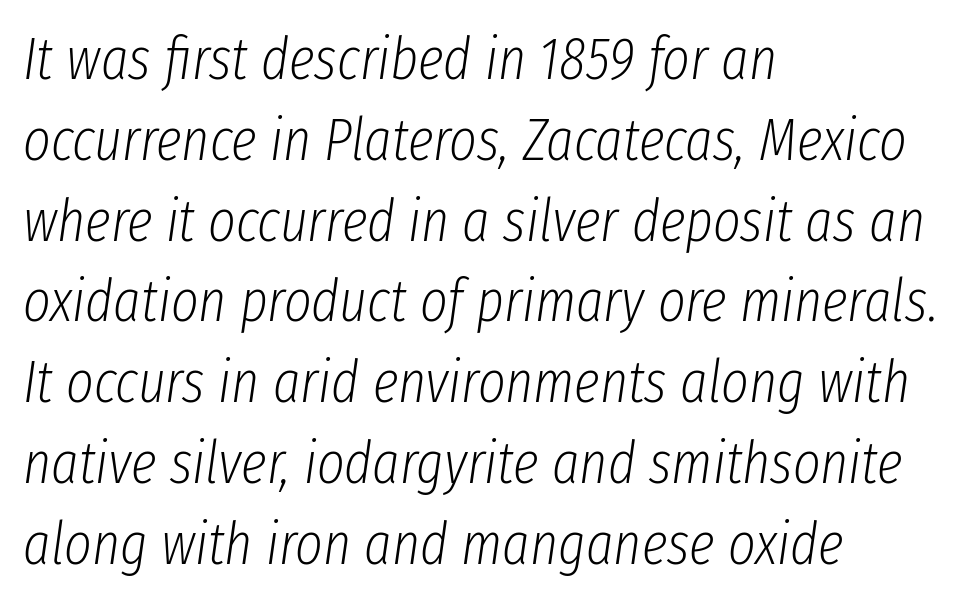
The face used here has a pronounced slope to its letters. Proportional: the letters do not fall into vertical columns. Summary of weight: not heavy and not bold. Bare-footed words on every line. The horizontal fit of the characters is conventional and even. Notice how descenders clear the ascenders below comfortably — that's standard leading.
